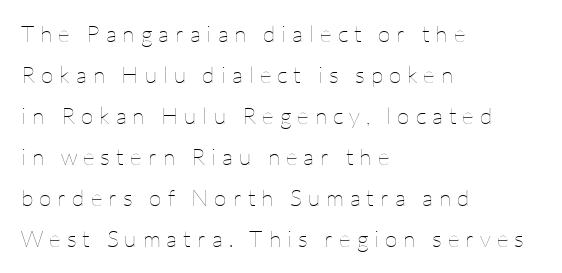
{"italic": "no", "bold": "no", "underline": "no", "align": "left", "line_spacing_ratio": 1.78, "letter_spacing": "wide", "letter_spacing_em": 0.26, "glyph_px": 23}
